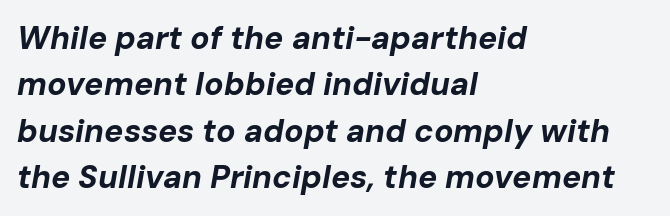
Q: Is the text bold? A: Yes.
Q: Is the text italic (slanted)? A: Yes, it leans right by about 10 degrees.
Q: Is the text underlined? A: No.
Q: How is the paragraph aligned? A: Left-aligned.
Q: Is the spacing between letters normal or unusually wide? A: Normal.
Q: Is the spacing between lines tight, normal or loose? A: Normal.
Q: Width (condensed, normal, or wide)? A: Normal.
Q: Stroke contrast? A: Low.
Q: x-height? A: Medium.
Q: Monospaced? A: No.
